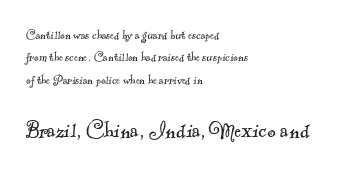
The image shows 26 px text type; set left-aligned, normal line spacing (1.59x), normal letter spacing, not underlined; the second (bottom) block is 1.86x larger.
